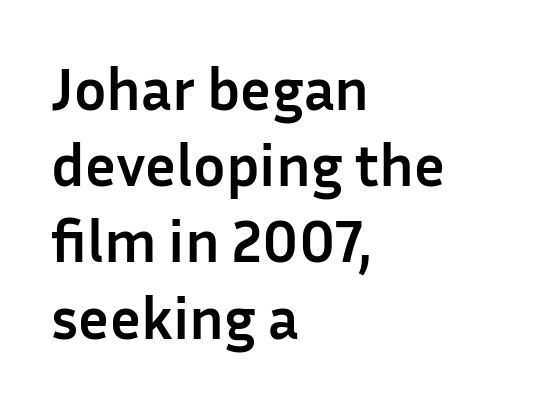
The image shows 60 px semibold sans-serif type, upright; set left-aligned, normal line spacing (1.27x), normal letter spacing, not underlined; low stroke contrast and a medium x-height.
